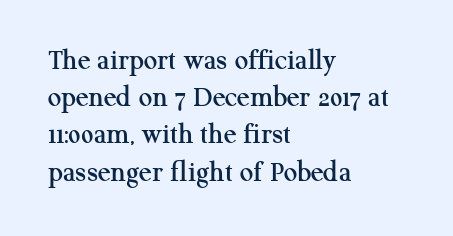
Q: Is the text italic (slanted)? A: No, it is upright.
Q: Is the typeface a serif or a sans-serif typeface? A: Serif.
Q: Is the text underlined? A: No.
Q: How is the paragraph aligned? A: Left-aligned.
Q: Is the spacing between letters normal or unusually wide? A: Normal.
Q: Width (condensed, normal, or wide)? A: Normal.
Q: Stroke contrast? A: Medium.
Q: x-height? A: Medium.
Q: Monospaced? A: No.
